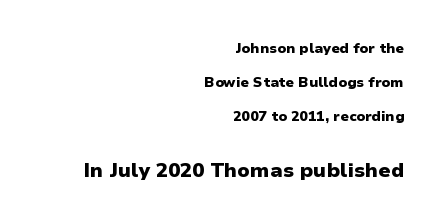
Q: Is the text bold? A: Yes.
Q: Is the text italic (slanted)? A: No, it is upright.
Q: Is the text underlined? A: No.
Q: How is the paragraph aligned? A: Right-aligned.
Q: Is the spacing between letters normal or unusually wide? A: Normal.
Q: Is the spacing between lines tight, normal or loose? A: Loose.
Q: Which block of text is set in a larger size, the first (top) or the second (bottom)? A: The second (bottom) one.
